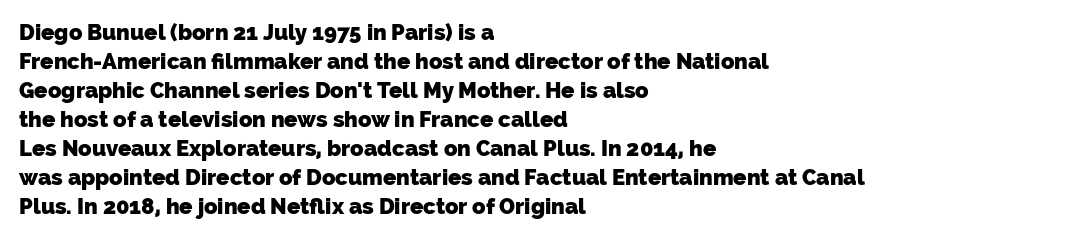
The image shows 22 px bold type; set left-aligned, normal line spacing (1.32x), normal letter spacing, not underlined.
